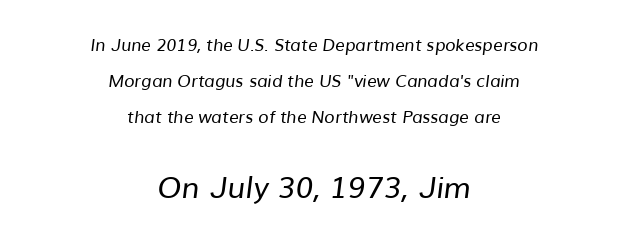
Q: Is the text bold? A: No.
Q: Is the typeface a serif or a sans-serif typeface? A: Sans-serif.
Q: Is the text underlined? A: No.
Q: How is the paragraph aligned? A: Centered.
Q: Is the spacing between letters normal or unusually wide? A: Normal.
Q: Is the spacing between lines tight, normal or loose? A: Loose.
Q: Which block of text is set in a larger size, the first (top) or the second (bottom)? A: The second (bottom) one.
Q: Width (condensed, normal, or wide)? A: Normal.
Q: Stroke contrast? A: Low.
Q: x-height? A: Medium.
Q: Monospaced? A: No.
